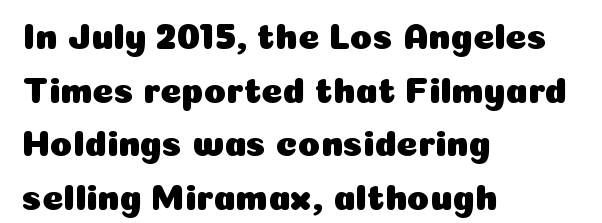
Q: Is the text italic (slanted)? A: No, it is upright.
Q: Is the typeface a serif or a sans-serif typeface? A: Sans-serif.
Q: Is the text underlined? A: No.
Q: How is the paragraph aligned? A: Left-aligned.
Q: Is the spacing between letters normal or unusually wide? A: Normal.
Q: Is the spacing between lines tight, normal or loose? A: Normal.
Q: Width (condensed, normal, or wide)? A: Normal.
Q: Stroke contrast? A: Low.
Q: x-height? A: Medium.
Q: Monospaced? A: No.
